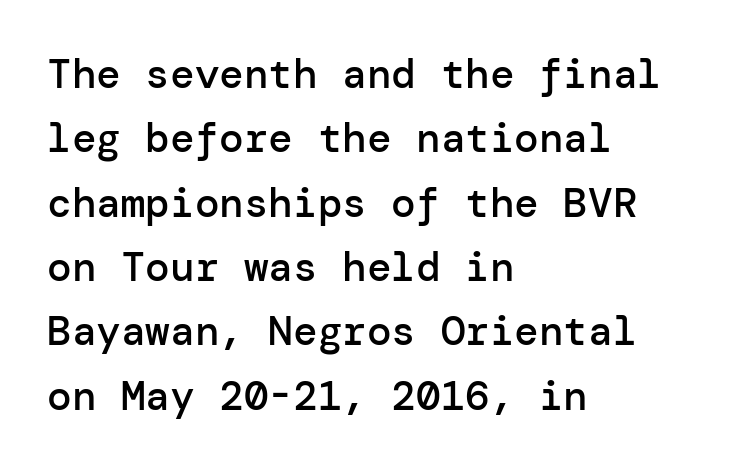
Q: Is the text bold? A: Semi-bold.
Q: Is the text italic (slanted)? A: No, it is upright.
Q: Is the typeface a serif or a sans-serif typeface? A: Sans-serif.
Q: Is the text underlined? A: No.
Q: How is the paragraph aligned? A: Left-aligned.
Q: Is the spacing between letters normal or unusually wide? A: Normal.
Q: Is the spacing between lines tight, normal or loose? A: Normal.
Q: Width (condensed, normal, or wide)? A: Normal.
Q: Stroke contrast? A: Low.
Q: x-height? A: Medium.
